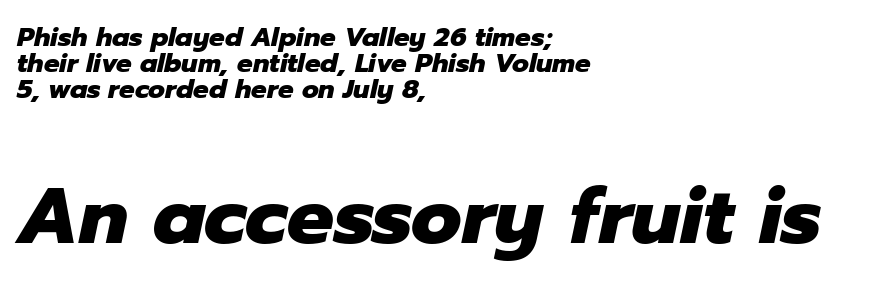
{"italic": "yes", "lean": "right", "slant_degrees": 12, "bold": "yes", "weight": "heavy", "width": "normal", "stroke_contrast": "low", "x_height": "medium", "monospaced": "no", "underline": "no", "align": "left", "line_spacing": "tight", "line_spacing_ratio": 1.0, "letter_spacing": "normal", "letter_spacing_em": 0.0, "larger_block": "second", "size_ratio": 3.0, "glyph_px": 78}
